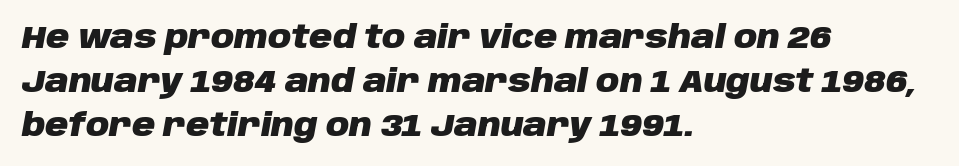
Q: Is the text bold? A: Yes.
Q: Is the text italic (slanted)? A: Yes, it leans right by about 10 degrees.
Q: Is the text underlined? A: No.
Q: How is the paragraph aligned? A: Left-aligned.
Q: Is the spacing between letters normal or unusually wide? A: Normal.
Q: Is the spacing between lines tight, normal or loose? A: Normal.
Q: Width (condensed, normal, or wide)? A: Normal.
Q: Stroke contrast? A: Low.
Q: x-height? A: Large.
Q: Monospaced? A: No.
